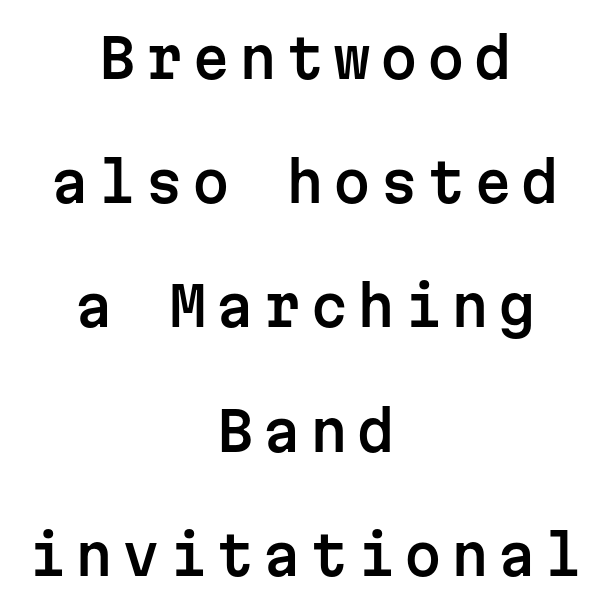
The image shows 54 px sans-serif type, upright, monospaced; set centered, loose line spacing (2.3x), not underlined; low stroke contrast and a medium x-height.
